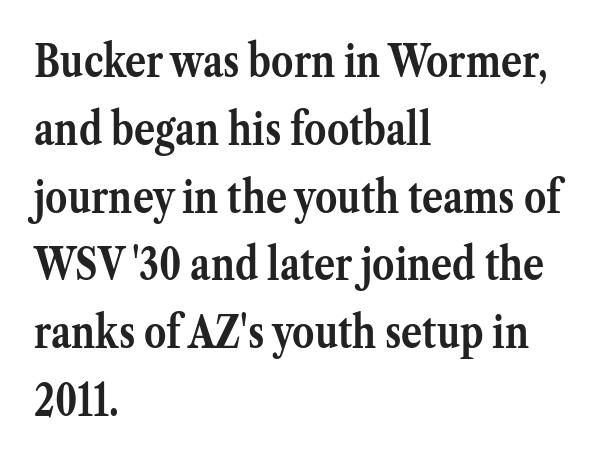
Q: Is the text bold? A: Yes.
Q: Is the text italic (slanted)? A: No, it is upright.
Q: Is the typeface a serif or a sans-serif typeface? A: Serif.
Q: Is the text underlined? A: No.
Q: How is the paragraph aligned? A: Left-aligned.
Q: Is the spacing between letters normal or unusually wide? A: Normal.
Q: Is the spacing between lines tight, normal or loose? A: Normal.
Q: Width (condensed, normal, or wide)? A: Normal.
Q: Stroke contrast? A: Medium.
Q: x-height? A: Medium.
Q: Monospaced? A: No.
